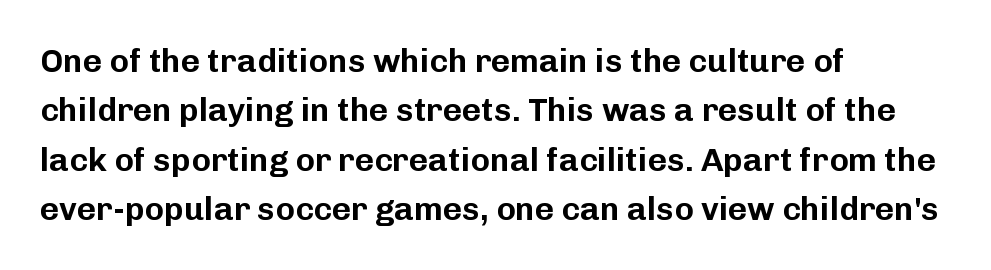
{"serif": "no", "italic": "no", "width": "normal", "stroke_contrast": "low", "x_height": "medium", "monospaced": "no", "underline": "no", "align": "left", "line_spacing": "normal", "line_spacing_ratio": 1.5, "letter_spacing": "normal", "letter_spacing_em": 0.0, "glyph_px": 33}
